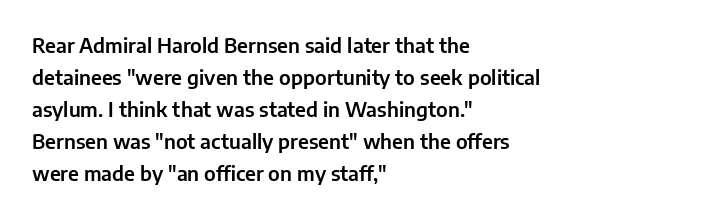
{"italic": "no", "underline": "no", "align": "left", "line_spacing": "normal", "line_spacing_ratio": 1.6, "letter_spacing": "normal", "letter_spacing_em": 0.0, "glyph_px": 20}
